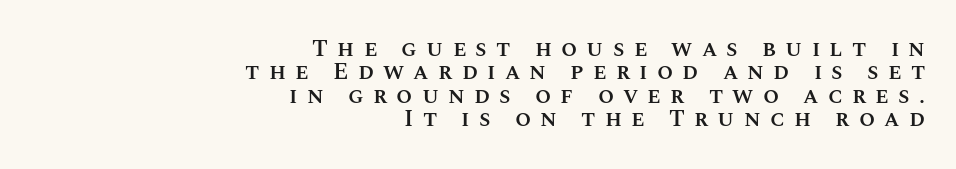
{"italic": "no", "bold": "semi", "underline": "no", "align": "right", "line_spacing": "tight", "line_spacing_ratio": 1.02, "letter_spacing": "wide", "letter_spacing_em": 0.4, "glyph_px": 23}
